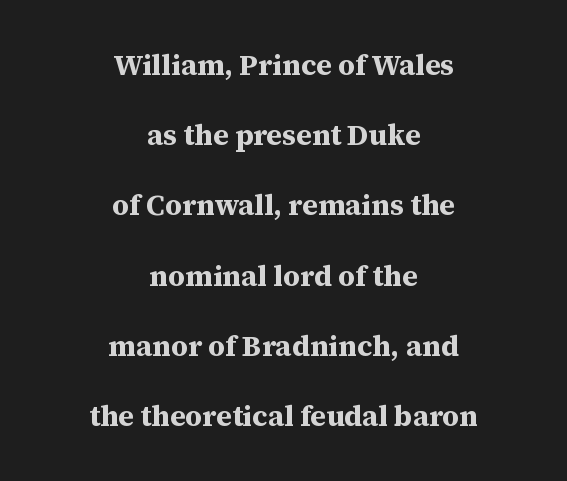
Letterform terminals end in serifs throughout the passage. Does the leading feel generous? Absolutely, it's lavish. Nothing unusual about the tracking: characters are spaced as the font intends. The rendering uses natural spacing where letterforms have individual widths.
